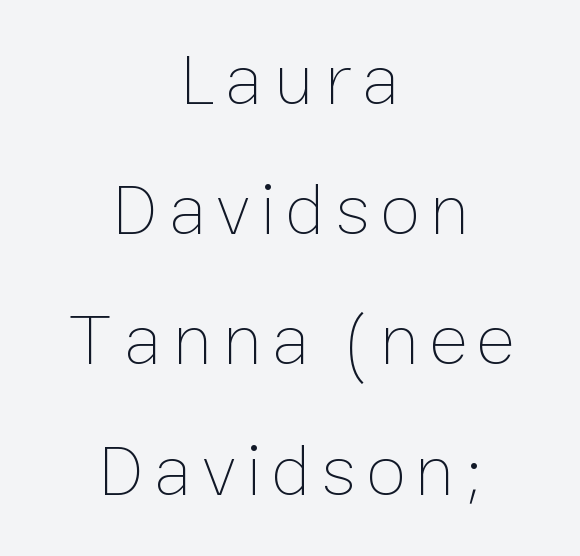
Q: Is the text bold? A: No.
Q: Is the text italic (slanted)? A: No, it is upright.
Q: Is the text underlined? A: No.
Q: How is the paragraph aligned? A: Centered.
Q: Width (condensed, normal, or wide)? A: Normal.
Q: Stroke contrast? A: Low.
Q: x-height? A: Medium.
Q: Monospaced? A: No.
